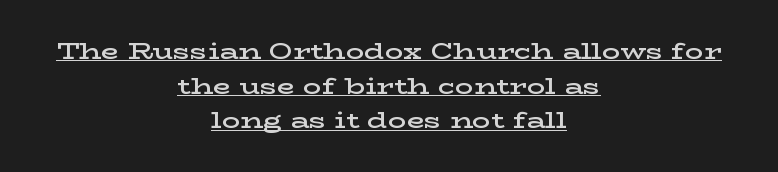
The image shows 23 px text type, upright; set centered, normal line spacing (1.51x), normal letter spacing, underlined.
